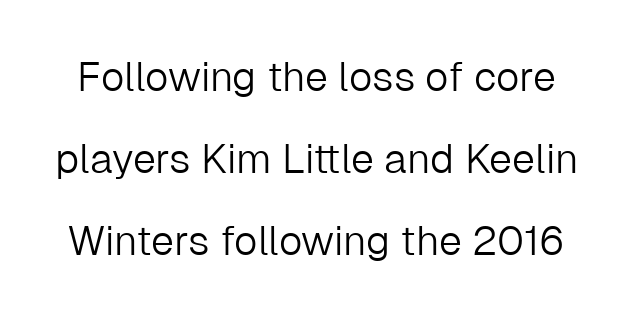
{"serif": "no", "italic": "no", "bold": "no", "weight": "light", "width": "normal", "stroke_contrast": "low", "x_height": "medium", "monospaced": "no", "underline": "no", "line_spacing": "loose", "line_spacing_ratio": 2.0, "letter_spacing": "normal", "letter_spacing_em": 0.0, "glyph_px": 41}
